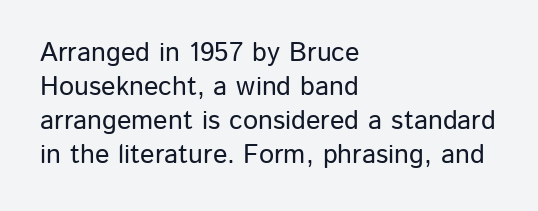
This sample uses plain, unmodified letter spacing. The setting favours the left margin, as ordinary paragraphs usually do. Does the lettering tilt? It doesn't — this is upright. Is there much room between lines? A standard amount, neither cramped nor airy.
